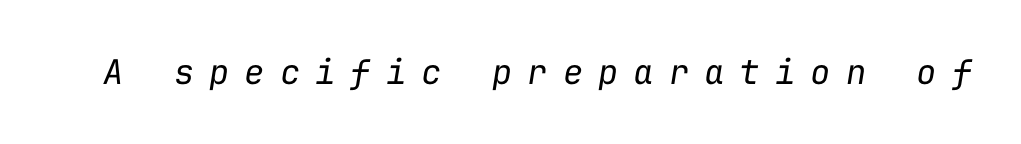
{"italic": "yes", "lean": "right", "slant_degrees": 9, "bold": "no", "weight": "regular", "width": "normal", "stroke_contrast": "low", "x_height": "medium", "monospaced": "yes", "underline": "no", "letter_spacing": "wide", "letter_spacing_em": 0.44, "glyph_px": 34}
